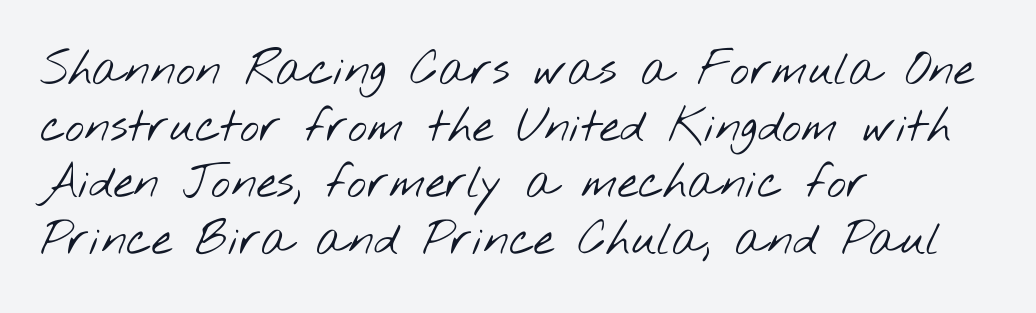
Q: Is the text bold? A: No.
Q: Is the typeface a serif or a sans-serif typeface? A: Sans-serif.
Q: Is the text underlined? A: No.
Q: How is the paragraph aligned? A: Left-aligned.
Q: Is the spacing between letters normal or unusually wide? A: Normal.
Q: Width (condensed, normal, or wide)? A: Wide.
Q: Stroke contrast? A: Low.
Q: x-height? A: Small.
Q: Monospaced? A: No.
